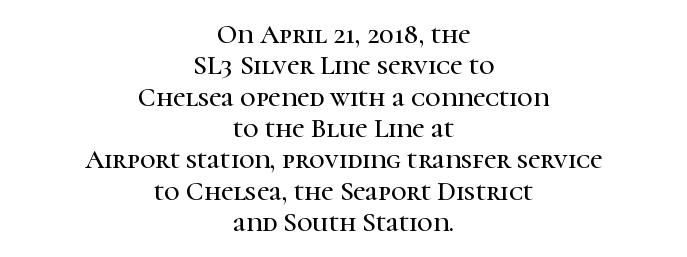
No word sits above an underline. Notice how the stems are strictly vertical — no italics here. In terms of letterspacing, this is plain default setting. Both edges are ragged and mirror each other, which tells us the setting is centered.
